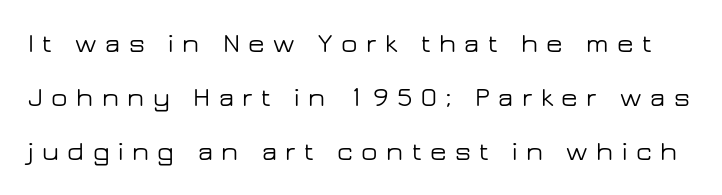
Q: Is the text italic (slanted)? A: No, it is upright.
Q: Is the text underlined? A: No.
Q: Is the spacing between letters normal or unusually wide? A: Unusually wide.
Q: Is the spacing between lines tight, normal or loose? A: Loose.
